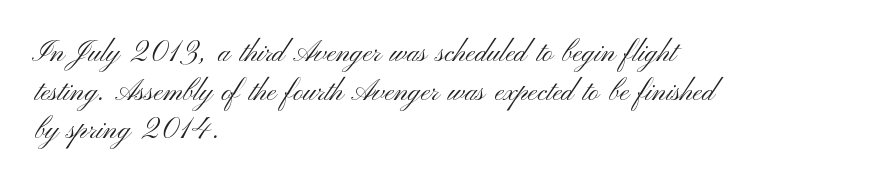
Q: Is the text bold? A: No.
Q: Is the text italic (slanted)? A: Yes.
Q: Is the typeface a serif or a sans-serif typeface? A: Sans-serif.
Q: Is the text underlined? A: No.
Q: How is the paragraph aligned? A: Left-aligned.
Q: Is the spacing between letters normal or unusually wide? A: Normal.
Q: Is the spacing between lines tight, normal or loose? A: Normal.
Q: Width (condensed, normal, or wide)? A: Wide.
Q: Stroke contrast? A: Medium.
Q: x-height? A: Small.
Q: Monospaced? A: No.
